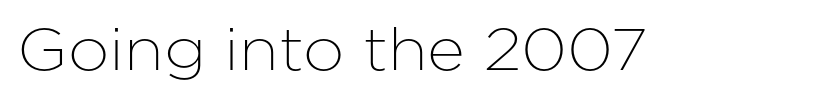
{"serif": "no", "italic": "no", "width": "normal", "stroke_contrast": "low", "x_height": "medium", "monospaced": "no", "underline": "no", "letter_spacing": "normal", "letter_spacing_em": 0.0, "glyph_px": 59}
